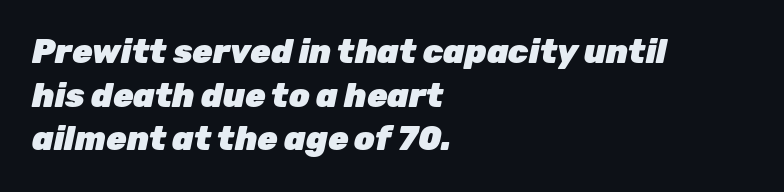
The image shows 33 px heavy type, italic (leaning right); set left-aligned, normal line spacing (1.32x), normal letter spacing, not underlined; low stroke contrast and a medium x-height.
